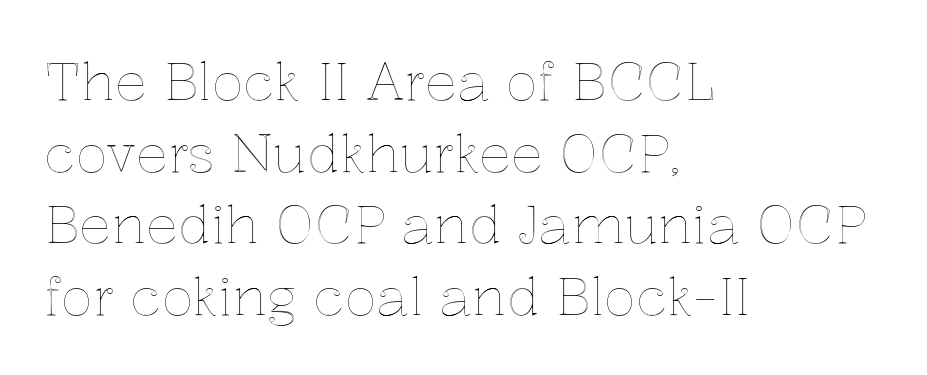
Q: Is the text italic (slanted)? A: No, it is upright.
Q: Is the text underlined? A: No.
Q: How is the paragraph aligned? A: Left-aligned.
Q: Is the spacing between letters normal or unusually wide? A: Normal.
Q: Is the spacing between lines tight, normal or loose? A: Normal.
Q: Width (condensed, normal, or wide)? A: Normal.
Q: x-height? A: Medium.
Q: Monospaced? A: No.
